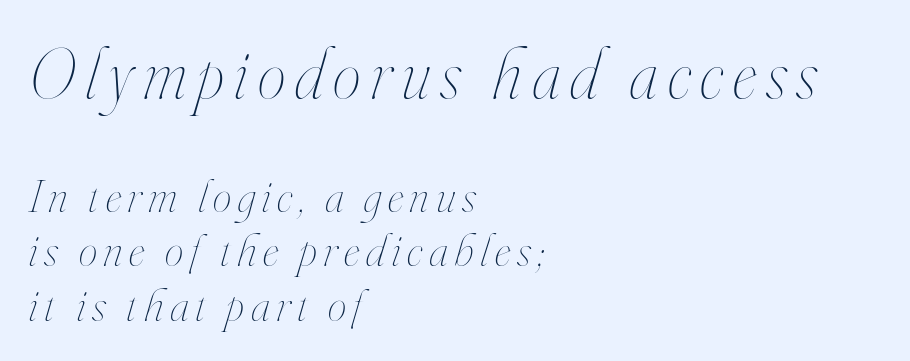
Q: Is the text bold? A: No.
Q: Is the text italic (slanted)? A: Yes, it leans right by about 16 degrees.
Q: Is the text underlined? A: No.
Q: How is the paragraph aligned? A: Left-aligned.
Q: Is the spacing between lines tight, normal or loose? A: Tight.
Q: Which block of text is set in a larger size, the first (top) or the second (bottom)? A: The first (top) one.
Q: Width (condensed, normal, or wide)? A: Condensed.
Q: Stroke contrast? A: High.
Q: x-height? A: Small.
Q: Monospaced? A: No.
